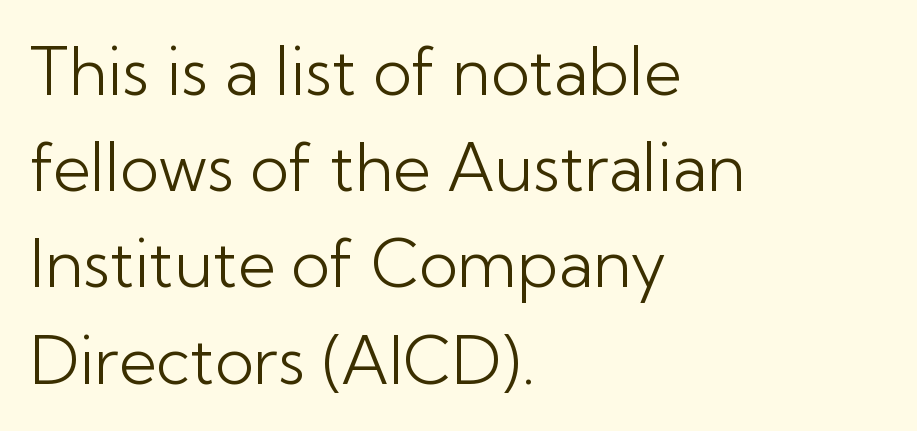
The face used here is proportionally spaced, like ordinary book or web type. A typesetter would label this face a sans. Leading: standard. The letters look calm and open, with moderate or lighter stems. The horizontal fit of the characters is conventional and even. Just letters on the line, the space beneath them empty.
